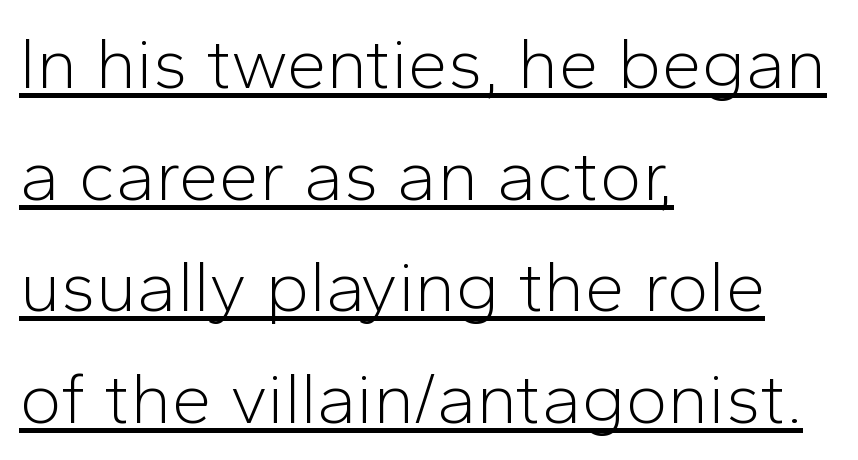
{"serif": "no", "italic": "no", "bold": "no", "weight": "light", "width": "normal", "stroke_contrast": "low", "x_height": "medium", "monospaced": "no", "underline": "yes", "align": "left", "line_spacing": "normal", "line_spacing_ratio": 1.55, "letter_spacing": "normal", "letter_spacing_em": 0.0, "glyph_px": 72}
